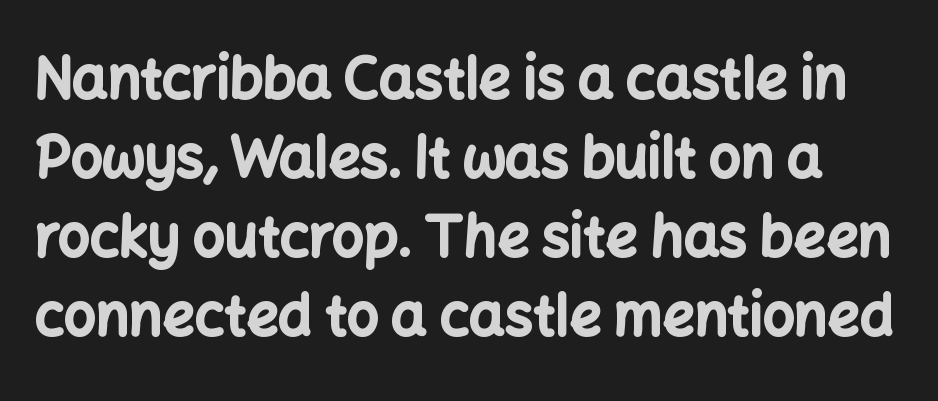
The image shows 56 px bold sans-serif type, upright; set normal line spacing (1.41x), normal letter spacing, not underlined; low stroke contrast and a medium x-height.
